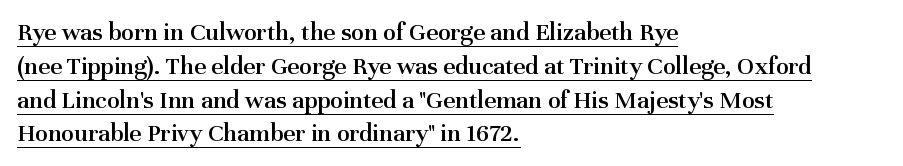
{"italic": "no", "bold": "semi", "underline": "yes", "align": "left", "line_spacing": "normal", "line_spacing_ratio": 1.3, "letter_spacing": "normal", "letter_spacing_em": 0.0, "glyph_px": 26}
